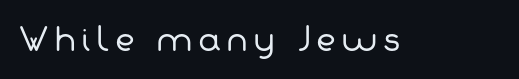
{"serif": "no", "bold": "no", "weight": "regular", "width": "normal", "stroke_contrast": "low", "x_height": "medium", "monospaced": "no", "underline": "no", "glyph_px": 31}
